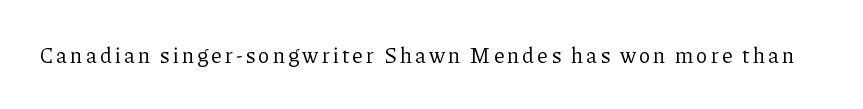
The image shows 21 px text type, upright; set not underlined.
